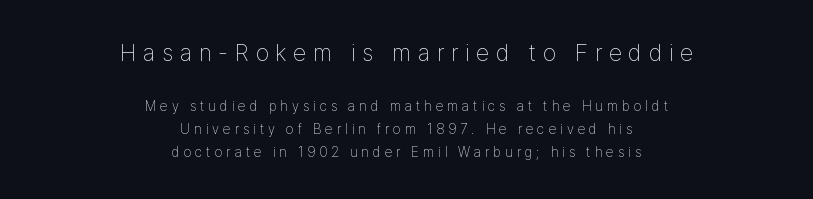
{"italic": "no", "bold": "no", "underline": "no", "align": "center", "line_spacing": "normal", "line_spacing_ratio": 1.65, "letter_spacing": "wide", "letter_spacing_em": 0.28, "larger_block": "first", "size_ratio": 1.71, "glyph_px": 24}
